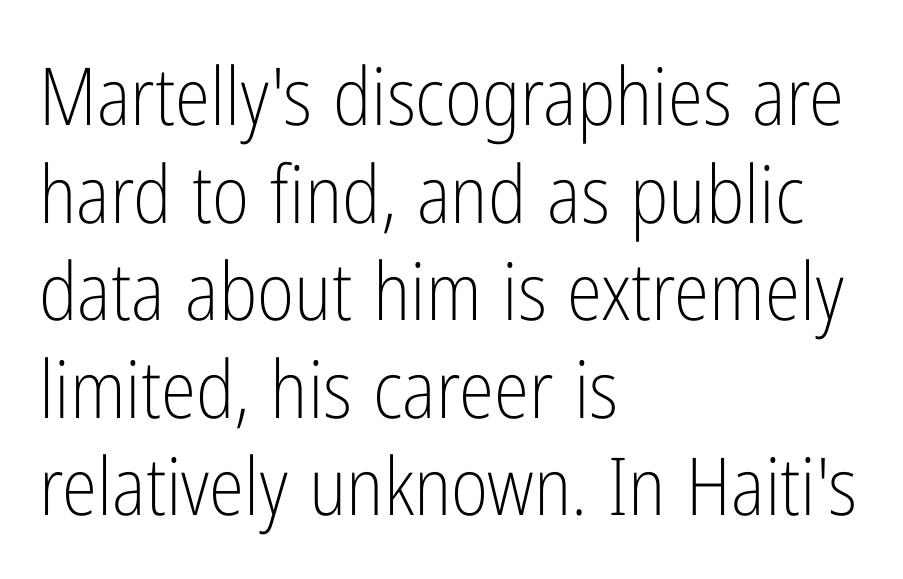
The image shows 80 px light, condensed sans-serif type, upright; set left-aligned, line spacing 1.22x, normal letter spacing, not underlined; low stroke contrast and a medium x-height.
